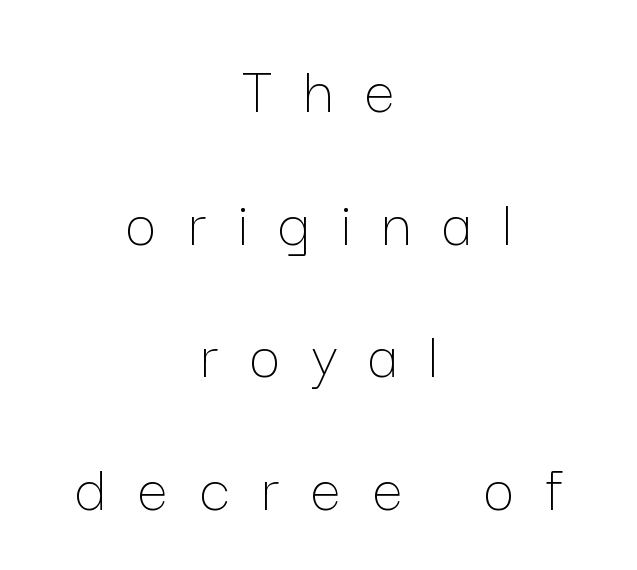
{"italic": "no", "bold": "no", "weight": "thin", "width": "normal", "stroke_contrast": "low", "x_height": "medium", "monospaced": "no", "underline": "no", "align": "center", "line_spacing": "loose", "line_spacing_ratio": 1.95, "letter_spacing": "wide", "letter_spacing_em": 0.47, "glyph_px": 68}
